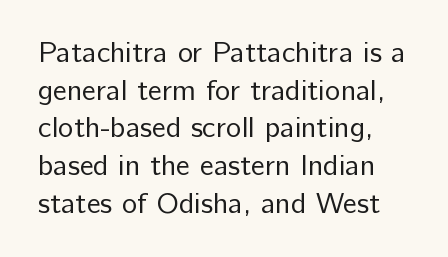
This block has exactly the height ordinary leading produces. Do the characters align in a grid? No, the font is proportional. These lines were composed using upright roman letters. The gaps between neighbouring characters are ordinary and unremarkable.
